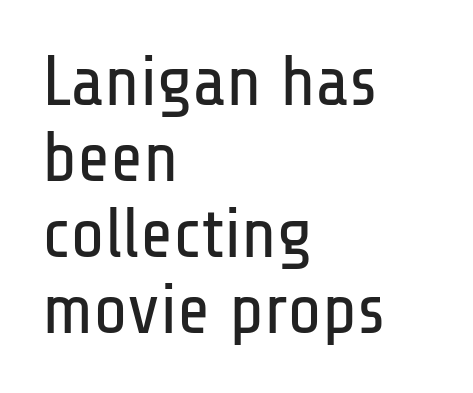
The image shows 71 px regular-weight, condensed sans-serif type, upright; set left-aligned, tight line spacing (1.07x), normal letter spacing, not underlined; low stroke contrast and a medium x-height.
